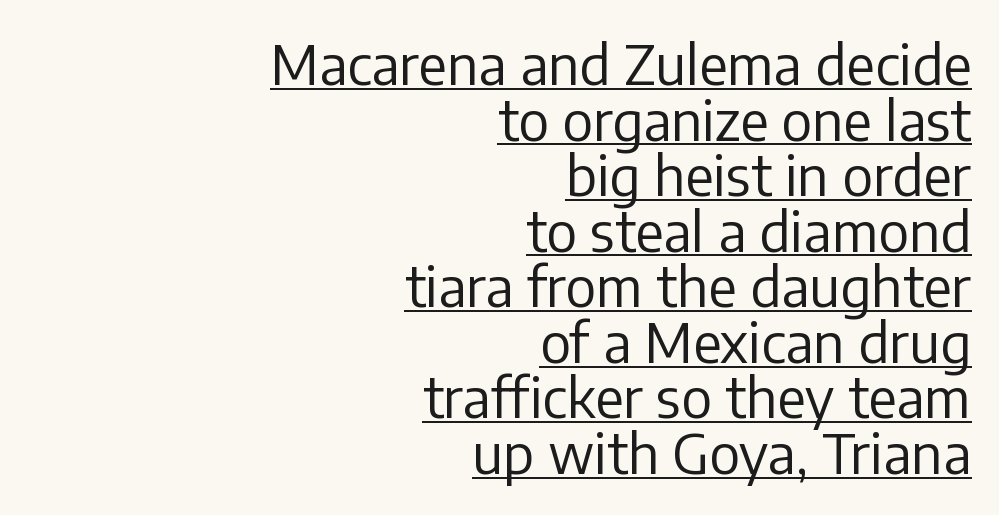
The image shows 55 px regular-weight sans-serif type, upright; set right-aligned, tight line spacing (1.01x), normal letter spacing, underlined; low stroke contrast and a medium x-height.
